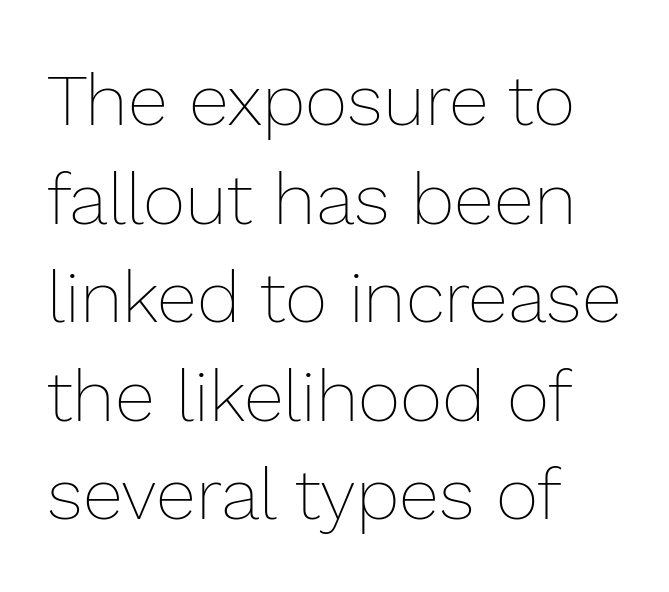
Q: Is the text bold? A: No.
Q: Is the text italic (slanted)? A: No, it is upright.
Q: Is the text underlined? A: No.
Q: How is the paragraph aligned? A: Left-aligned.
Q: Is the spacing between letters normal or unusually wide? A: Normal.
Q: Is the spacing between lines tight, normal or loose? A: Normal.
Q: Width (condensed, normal, or wide)? A: Normal.
Q: Stroke contrast? A: Low.
Q: x-height? A: Medium.
Q: Monospaced? A: No.
